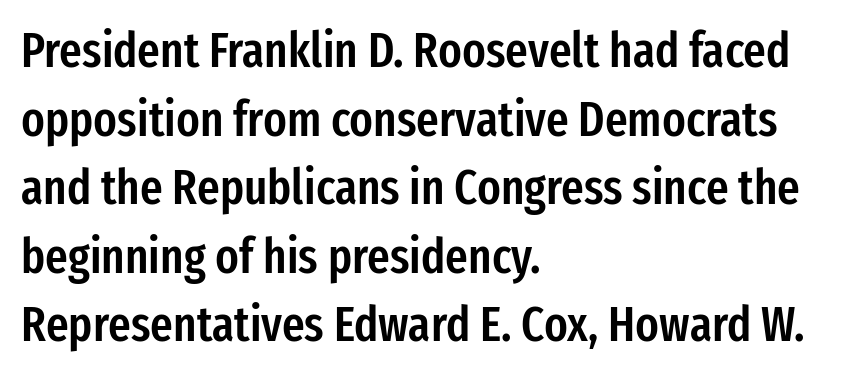
{"serif": "no", "italic": "no", "bold": "semi", "weight": "semibold", "width": "condensed", "stroke_contrast": "low", "x_height": "medium", "monospaced": "no", "underline": "no", "align": "left", "line_spacing": "normal", "line_spacing_ratio": 1.4, "letter_spacing": "normal", "letter_spacing_em": 0.0, "glyph_px": 49}
